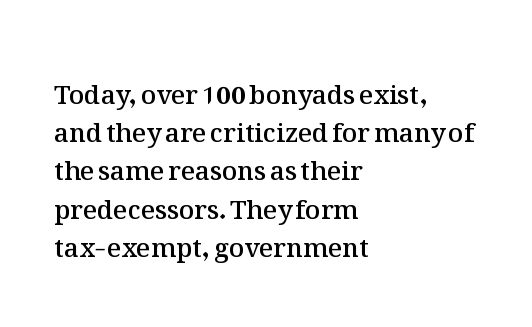
The image shows 26 px text type, upright; set left-aligned, normal line spacing (1.47x), normal letter spacing, not underlined.
